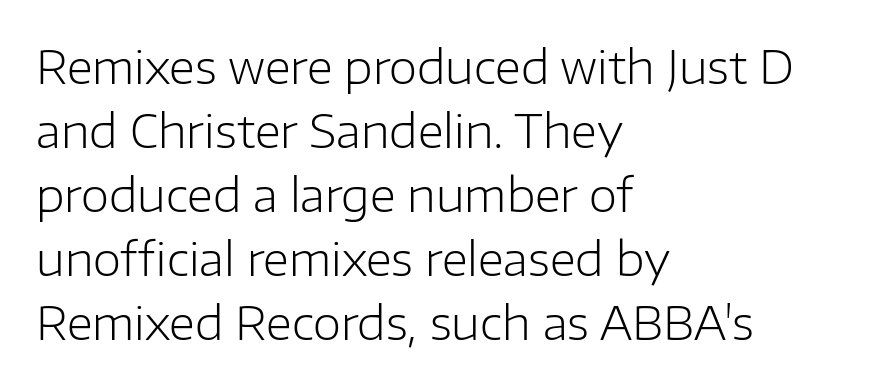
The image shows 46 px light sans-serif type, upright; set left-aligned, normal line spacing (1.39x), normal letter spacing, not underlined; low stroke contrast and a medium x-height.
